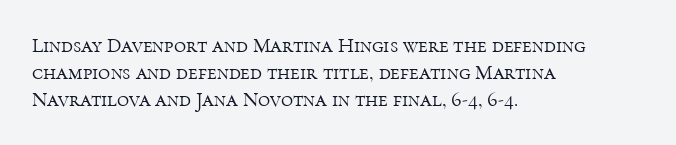
Q: Is the text bold? A: No.
Q: Is the text italic (slanted)? A: No, it is upright.
Q: Is the text underlined? A: No.
Q: How is the paragraph aligned? A: Left-aligned.
Q: Is the spacing between letters normal or unusually wide? A: Normal.
Q: Is the spacing between lines tight, normal or loose? A: Normal.
